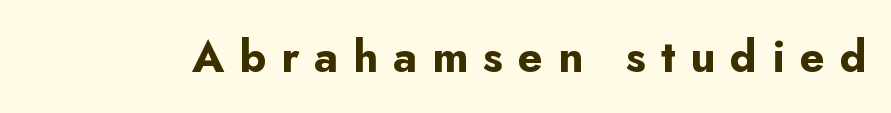
Q: Is the text bold? A: Yes.
Q: Is the text italic (slanted)? A: No, it is upright.
Q: Is the typeface a serif or a sans-serif typeface? A: Sans-serif.
Q: Is the text underlined? A: No.
Q: Is the spacing between letters normal or unusually wide? A: Unusually wide.
Q: Width (condensed, normal, or wide)? A: Normal.
Q: Stroke contrast? A: Low.
Q: x-height? A: Small.
Q: Monospaced? A: No.
